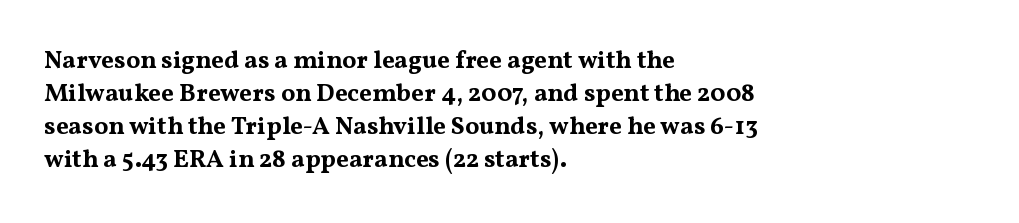
The image shows 25 px bold type, upright; set left-aligned, normal line spacing (1.32x), normal letter spacing, not underlined.
